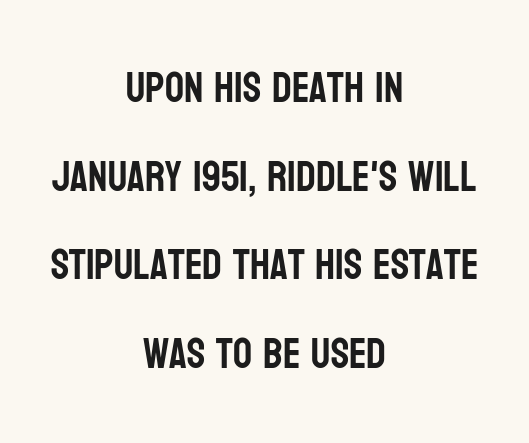
{"serif": "no", "italic": "no", "width": "condensed", "stroke_contrast": "low", "x_height": "large", "monospaced": "no", "underline": "no", "align": "center", "line_spacing": "loose", "line_spacing_ratio": 2.11, "letter_spacing": "normal", "letter_spacing_em": 0.0, "glyph_px": 42}
